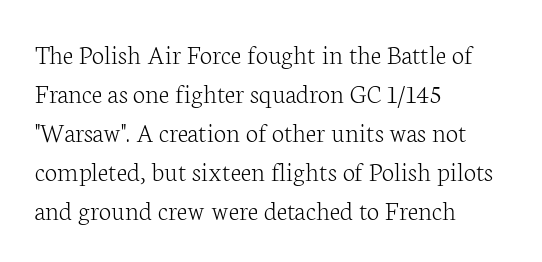
No heavy texture on the line: the type isn't bold. The face used here is proportionally spaced, like ordinary book or web type. Where is the straight margin? On the left. This rendering leaves character spacing at its baseline value. Are there feet on the stems? There are — it's a serif.
